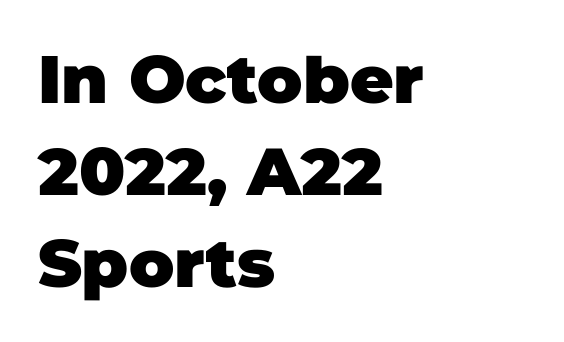
You could not count columns in this text — the font is proportionally spaced. Interline gaps are of average width in this sample. Typesetter's note: full bold, strokes at maximum text heaviness. The face used here is a sans, in the tradition of grotesques and geometrics. Underlining? Definitely not there. Each word holds together tightly as a unit, with standard inter-letter gaps.
